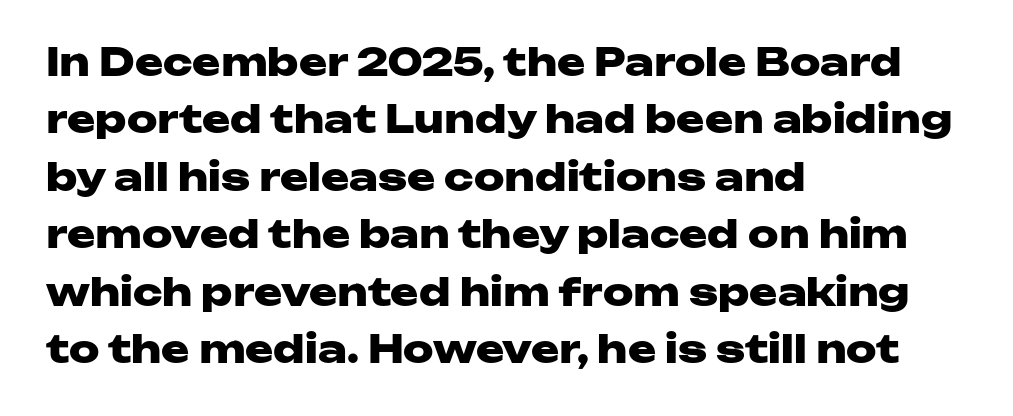
{"serif": "no", "italic": "no", "bold": "yes", "weight": "heavy", "width": "wide", "stroke_contrast": "low", "x_height": "medium", "monospaced": "no", "underline": "no", "align": "left", "line_spacing": "normal", "line_spacing_ratio": 1.51, "letter_spacing": "normal", "letter_spacing_em": 0.0, "glyph_px": 38}
